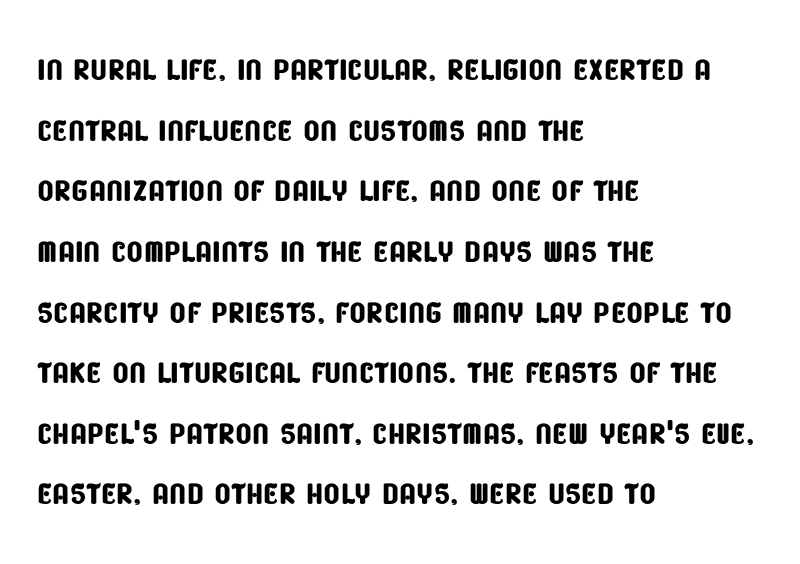
Q: Is the typeface a serif or a sans-serif typeface? A: Sans-serif.
Q: Is the text underlined? A: No.
Q: How is the paragraph aligned? A: Left-aligned.
Q: Is the spacing between letters normal or unusually wide? A: Normal.
Q: Is the spacing between lines tight, normal or loose? A: Normal.
Q: Width (condensed, normal, or wide)? A: Condensed.
Q: Stroke contrast? A: Low.
Q: x-height? A: Large.
Q: Monospaced? A: No.
